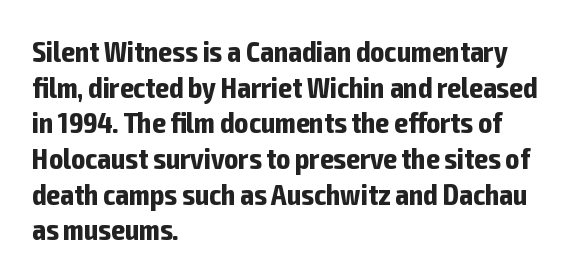
The image shows 29 px bold, condensed sans-serif type, upright; set left-aligned, line spacing 1.23x, normal letter spacing, not underlined; low stroke contrast and a medium x-height.
